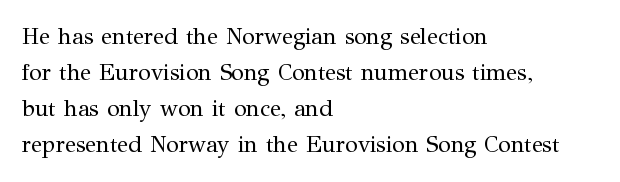
Q: Is the text bold? A: No.
Q: Is the text italic (slanted)? A: No, it is upright.
Q: Is the text underlined? A: No.
Q: How is the paragraph aligned? A: Left-aligned.
Q: Is the spacing between letters normal or unusually wide? A: Normal.
Q: Is the spacing between lines tight, normal or loose? A: Normal.
